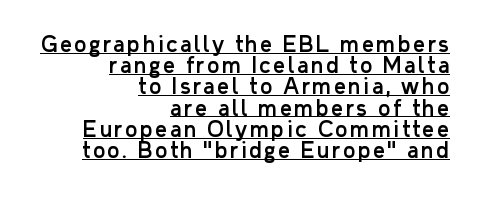
The image shows 21 px text type, upright; set right-aligned, tight line spacing (1.01x), underlined.
